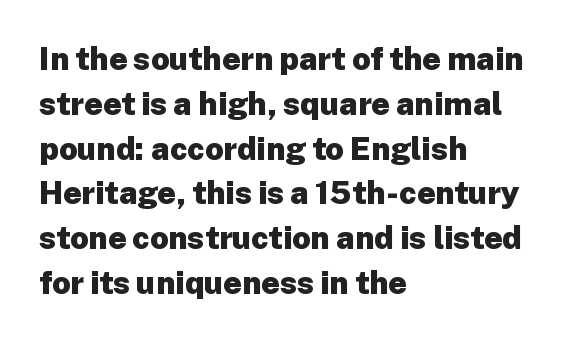
A typesetter would call this proportional, since set widths differ per character. Casual observation: everything's shoved over to the left. Students, note that the glyphs here touch the page at normal intervals. This block has exactly the height ordinary leading produces.
